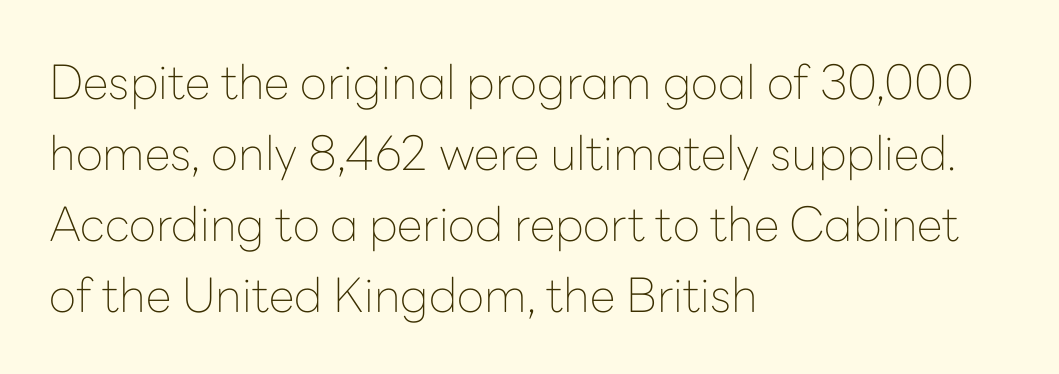
Summary of weight: not heavy and not bold. Clear beneath every line of the passage. Serifs: no, the terminals of the letterforms are clean. This sample has the flowing, uneven cadence of proportional lettering. Vertical strokes here are truly vertical.
